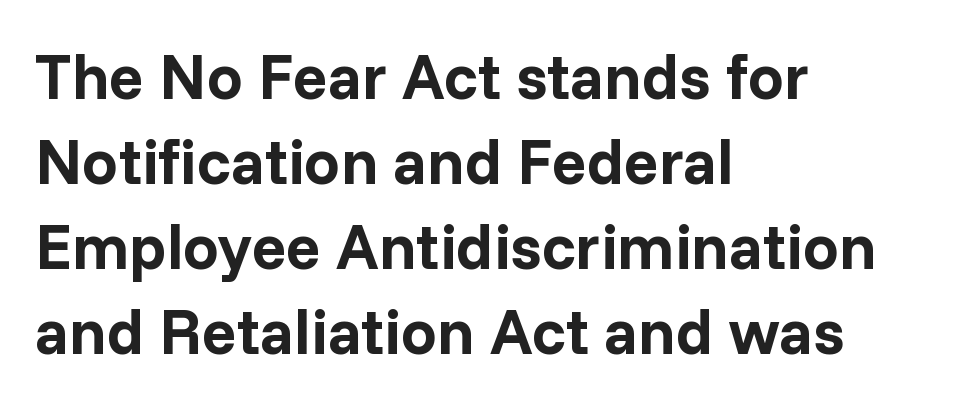
The image shows 64 px bold sans-serif type, upright; set left-aligned, normal line spacing (1.33x), normal letter spacing, not underlined; low stroke contrast and a medium x-height.
